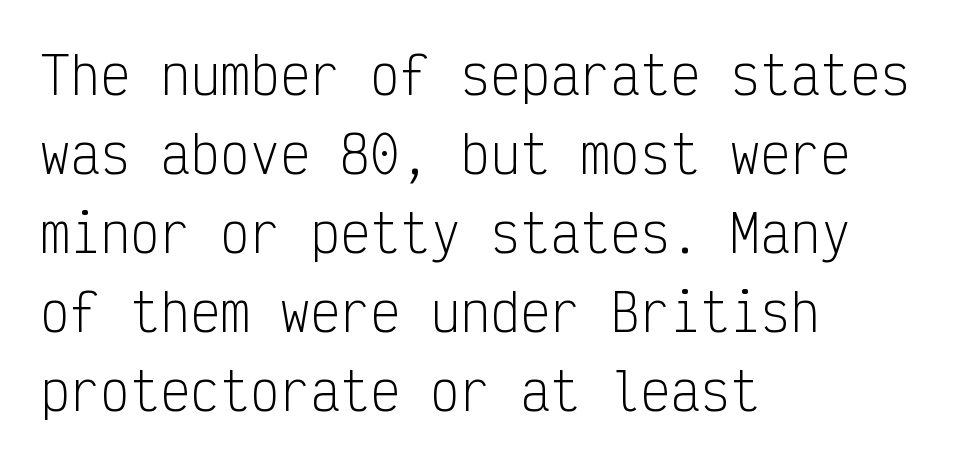
Q: Is the text bold? A: No.
Q: Is the text italic (slanted)? A: No, it is upright.
Q: Is the typeface a serif or a sans-serif typeface? A: Sans-serif.
Q: Is the text underlined? A: No.
Q: How is the paragraph aligned? A: Left-aligned.
Q: Is the spacing between letters normal or unusually wide? A: Normal.
Q: Is the spacing between lines tight, normal or loose? A: Normal.
Q: Width (condensed, normal, or wide)? A: Condensed.
Q: Stroke contrast? A: Low.
Q: x-height? A: Medium.
Q: Monospaced? A: Yes.
